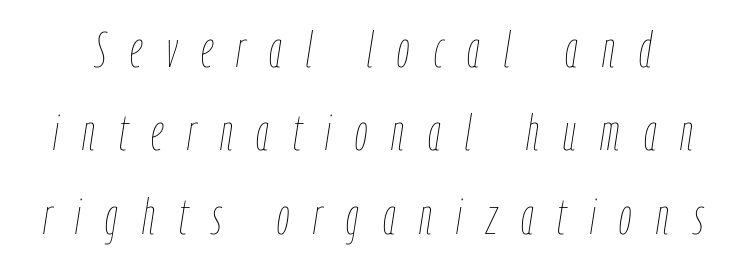
{"italic": "yes", "lean": "right", "slant_degrees": 9, "bold": "no", "weight": "thin", "width": "condensed", "stroke_contrast": "low", "x_height": "medium", "monospaced": "no", "underline": "no", "line_spacing": "normal", "line_spacing_ratio": 1.67, "letter_spacing": "wide", "letter_spacing_em": 0.48, "glyph_px": 50}
